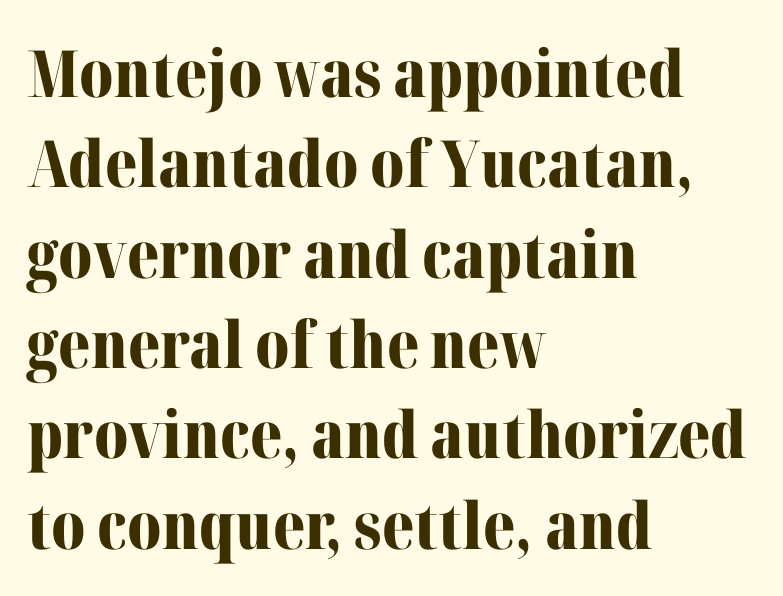
Q: Is the text bold? A: Yes.
Q: Is the text italic (slanted)? A: No, it is upright.
Q: Is the typeface a serif or a sans-serif typeface? A: Serif.
Q: Is the text underlined? A: No.
Q: How is the paragraph aligned? A: Left-aligned.
Q: Is the spacing between letters normal or unusually wide? A: Normal.
Q: Is the spacing between lines tight, normal or loose? A: Normal.
Q: Width (condensed, normal, or wide)? A: Normal.
Q: Stroke contrast? A: Medium.
Q: x-height? A: Medium.
Q: Monospaced? A: No.
